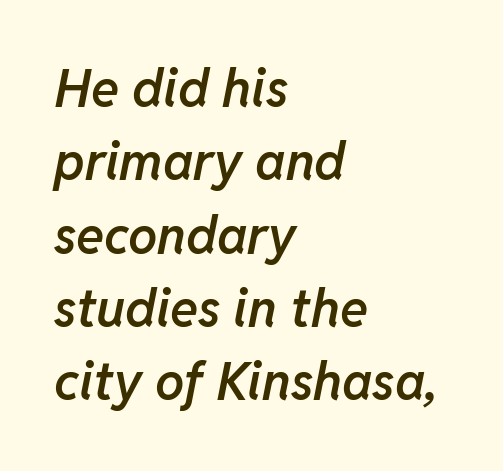
Firm but not heavy-handed strokes: this text is semibold. When letters slant like this, we call the style italic. The rendering uses natural spacing where letterforms have individual widths. Teacher's note: observe the even left margin — that is flush-left alignment. In terms of letterspacing, this is plain default setting. Check under the words: just untouched page.
